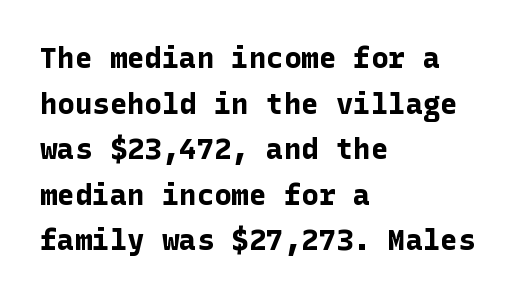
A classic flush-left, rag-right setting is used for this passage. Is the letter spacing exaggerated? No — it looks like the ordinary default. Italic: no, the glyphs are upright roman. Nothing sits at the stroke ends, so this counts as sans-serif.
